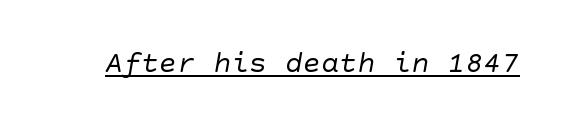
The image shows 30 px regular-weight sans-serif type; set normal letter spacing, underlined; low stroke contrast and a large x-height.
